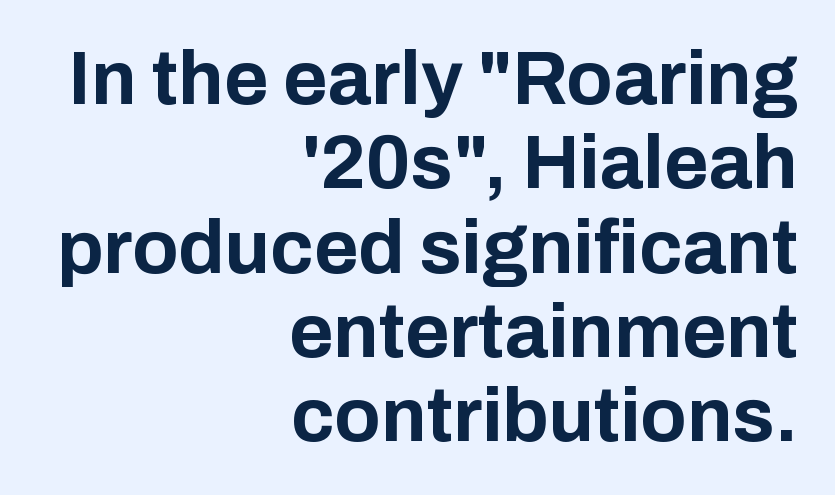
Does the weight exceed regular? Yes, all the way to bold. Ordinary non-slanted type is in use. Check where the strokes stop: nothing finishes them off — pure sans. Descenders are the only things crossing below the line. Baseline-to-baseline distance is barely more than the letter height.
